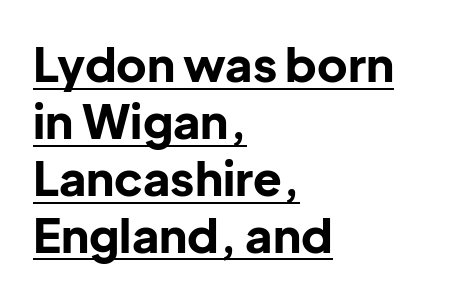
Regarding serifs, this sample does without them. The letters advance in unequal steps, a hallmark of proportional type. These words are printed bold, with thick strokes throughout. This is underlined copy, the kind a proofreader might mark for attention. The rag falls on the right side of this text block. Inter-character spacing is left at the font's built-in metrics.
